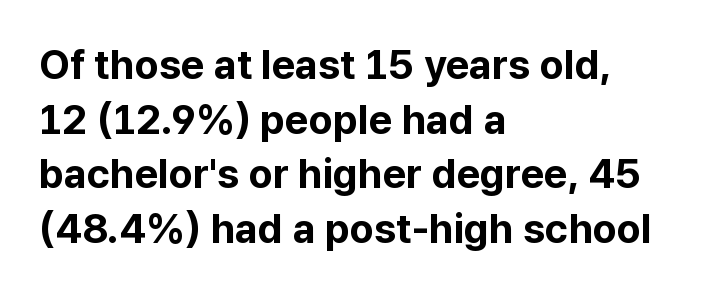
This rendering uses left alignment, leaving the right contour irregular. The glyphs in this specimen are sans serif. The letters stand upright; this is a roman face. The rendering uses natural spacing where letterforms have individual widths. Vertical spacing — default. Descenders are the only things crossing below the line.
